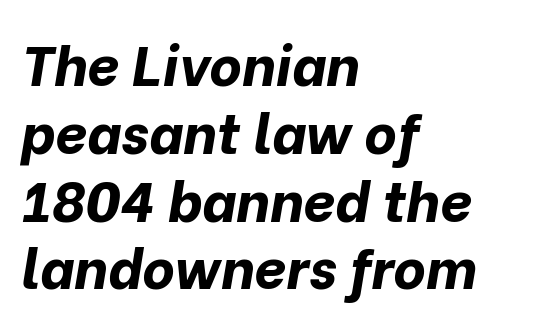
A clean baseline with only descenders dipping below it. Varying glyph widths throughout — classic text-font behaviour. The lettering tilts uniformly, giving the passage an italic look. The compositor pushed each line to the left boundary. How are the letters spaced? Ordinarily, with no added tracking.
